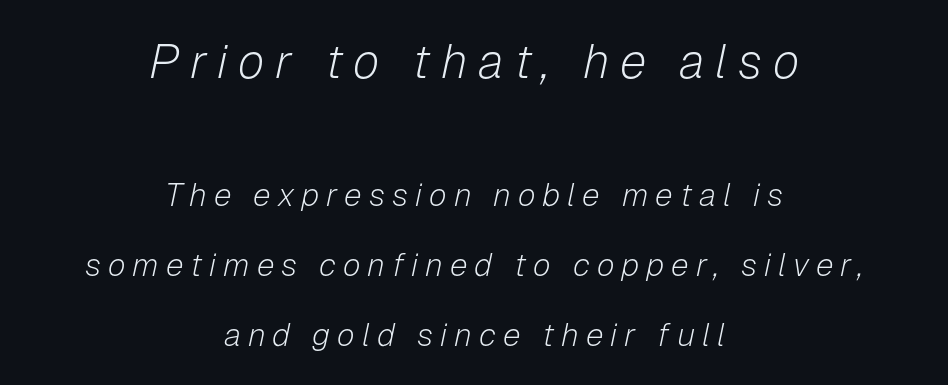
{"italic": "yes", "lean": "right", "slant_degrees": 12, "bold": "no", "weight": "light", "width": "normal", "stroke_contrast": "low", "x_height": "medium", "monospaced": "no", "underline": "no", "align": "center", "line_spacing": "loose", "line_spacing_ratio": 2.19, "letter_spacing": "wide", "letter_spacing_em": 0.22, "larger_block": "first", "size_ratio": 1.5, "glyph_px": 48}
